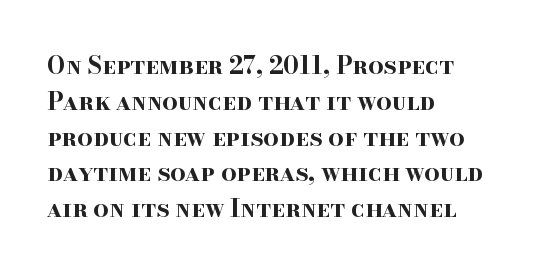
Q: Is the text bold? A: Yes.
Q: Is the text italic (slanted)? A: No, it is upright.
Q: Is the text underlined? A: No.
Q: How is the paragraph aligned? A: Left-aligned.
Q: Is the spacing between letters normal or unusually wide? A: Normal.
Q: Is the spacing between lines tight, normal or loose? A: Normal.
